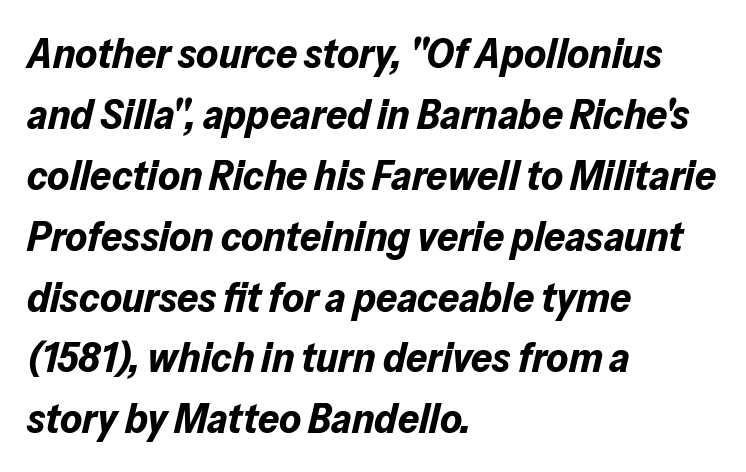
The image shows 42 px bold type, italic (leaning right); set left-aligned, normal line spacing (1.45x), normal letter spacing, not underlined; low stroke contrast and a medium x-height.
